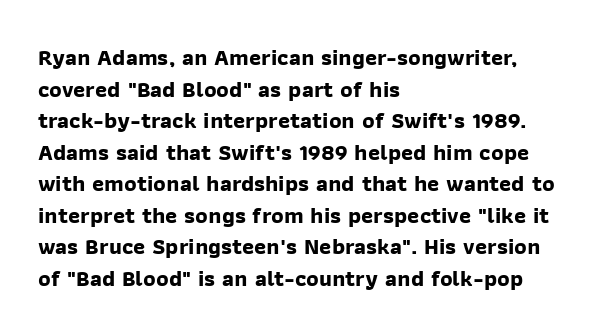
{"bold": "yes", "underline": "no", "align": "left", "line_spacing": "normal", "line_spacing_ratio": 1.37, "letter_spacing": "normal", "letter_spacing_em": 0.0, "glyph_px": 23}
